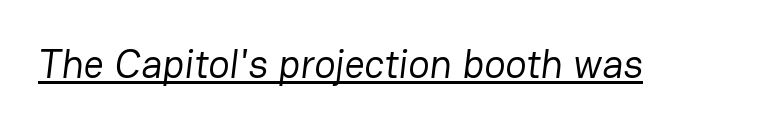
The image shows 40 px regular-weight sans-serif type; set normal letter spacing, underlined; low stroke contrast and a medium x-height.
